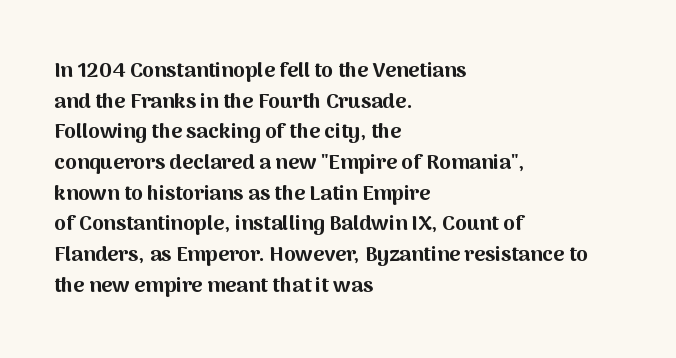
Q: Is the text bold? A: Yes.
Q: Is the text italic (slanted)? A: No, it is upright.
Q: Is the text underlined? A: No.
Q: How is the paragraph aligned? A: Left-aligned.
Q: Is the spacing between letters normal or unusually wide? A: Normal.
Q: Is the spacing between lines tight, normal or loose? A: Normal.
